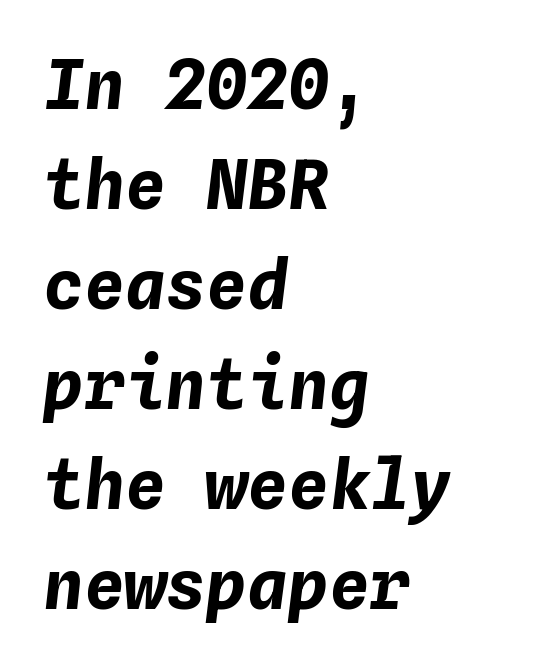
The image shows 68 px bold type, italic (leaning right), monospaced; set left-aligned, normal line spacing (1.47x), normal letter spacing, not underlined; low stroke contrast and a medium x-height.
